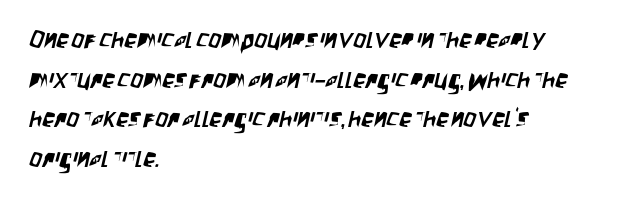
The image shows 25 px text type; set left-aligned, normal line spacing (1.59x), normal letter spacing, not underlined.
